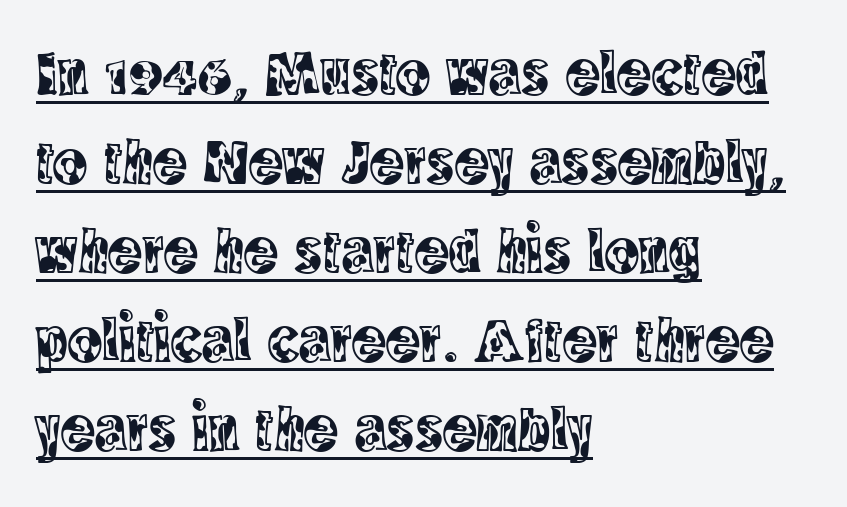
Q: Is the text italic (slanted)? A: No, it is upright.
Q: Is the typeface a serif or a sans-serif typeface? A: Serif.
Q: Is the text underlined? A: Yes.
Q: How is the paragraph aligned? A: Left-aligned.
Q: Is the spacing between letters normal or unusually wide? A: Normal.
Q: Is the spacing between lines tight, normal or loose? A: Normal.
Q: Width (condensed, normal, or wide)? A: Condensed.
Q: x-height? A: Large.
Q: Monospaced? A: No.
